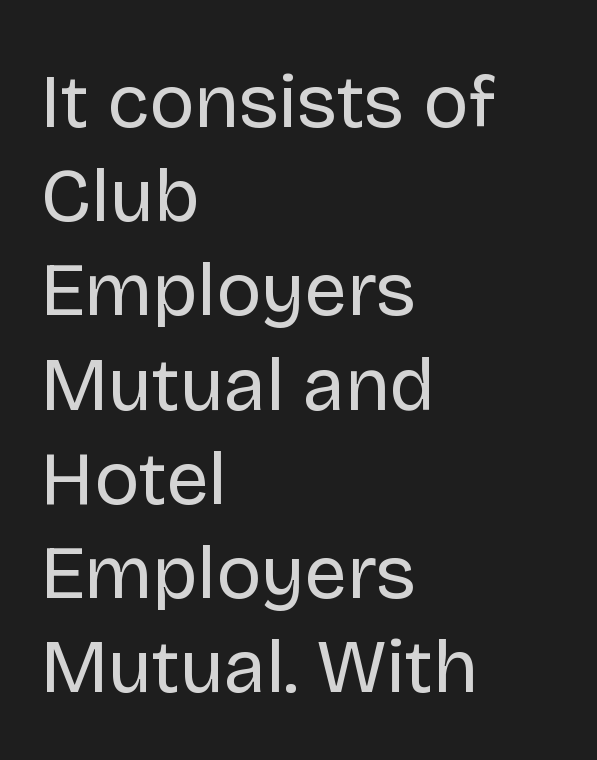
The image shows 76 px regular-weight sans-serif type, upright; set left-aligned, line spacing 1.24x, normal letter spacing, not underlined; low stroke contrast and a large x-height.
